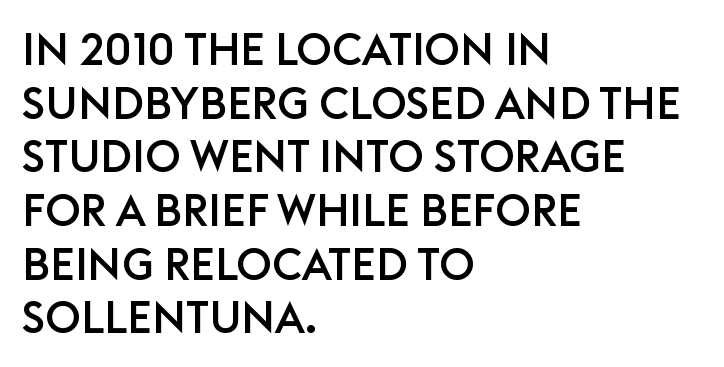
The axis of the letterforms is exactly vertical. This is sans-serif lettering, the kind often seen on screens and signage. Default kerning and tracking; the words read as compact shapes. The ragged edge is on the right, which tells us the setting is flush left. No word sits above an underline.
